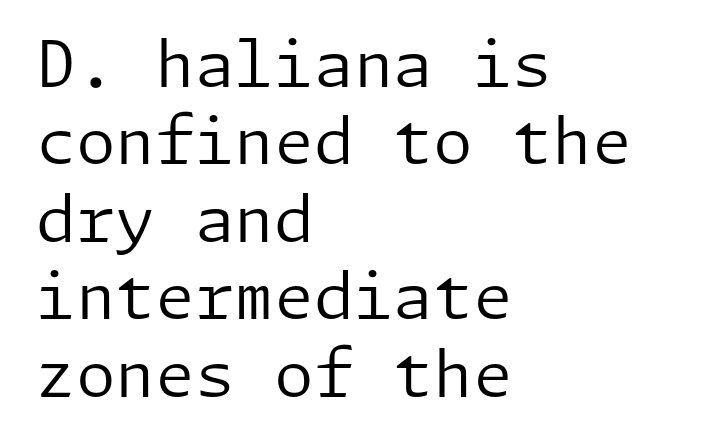
The image shows 64 px regular-weight sans-serif type, upright; set left-aligned, line spacing 1.21x, normal letter spacing, not underlined; low stroke contrast and a medium x-height.
